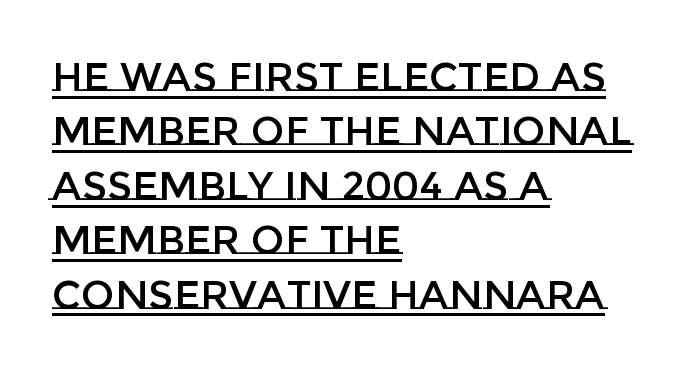
Caption: standard tracking, unaltered. Vertical spacing — default. Beneath each row of characters lies a ruled line. Posture: upright roman. Looks like regular typesetting: each glyph gets only the width it needs.
